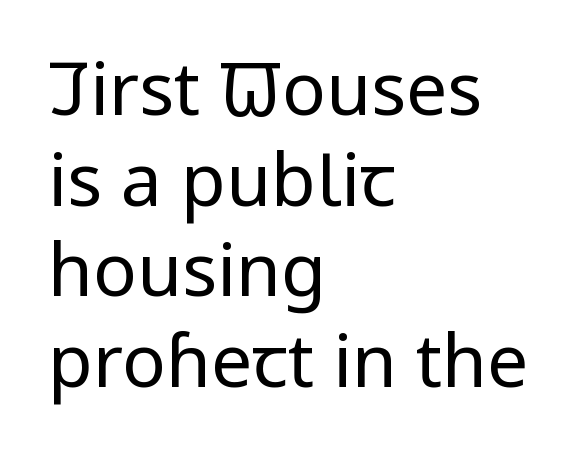
Q: Is the text bold? A: No.
Q: Is the text italic (slanted)? A: No, it is upright.
Q: Is the typeface a serif or a sans-serif typeface? A: Sans-serif.
Q: Is the text underlined? A: No.
Q: How is the paragraph aligned? A: Left-aligned.
Q: Is the spacing between letters normal or unusually wide? A: Normal.
Q: Width (condensed, normal, or wide)? A: Condensed.
Q: Stroke contrast? A: Low.
Q: x-height? A: Large.
Q: Monospaced? A: No.
